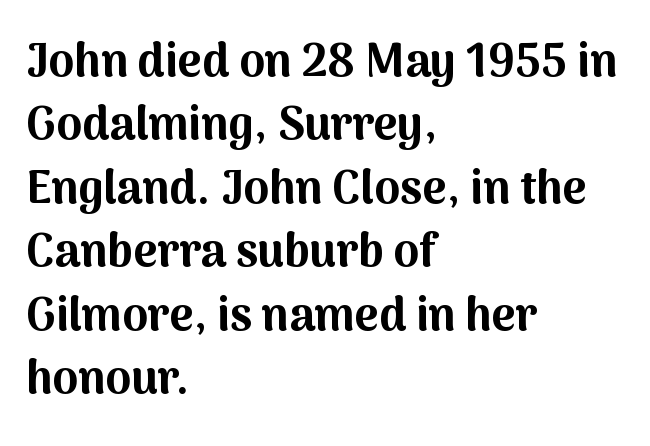
Q: Is the text bold? A: Yes.
Q: Is the text italic (slanted)? A: No, it is upright.
Q: Is the typeface a serif or a sans-serif typeface? A: Sans-serif.
Q: Is the text underlined? A: No.
Q: How is the paragraph aligned? A: Left-aligned.
Q: Is the spacing between letters normal or unusually wide? A: Normal.
Q: Is the spacing between lines tight, normal or loose? A: Normal.
Q: Width (condensed, normal, or wide)? A: Normal.
Q: Stroke contrast? A: Medium.
Q: x-height? A: Medium.
Q: Monospaced? A: No.
